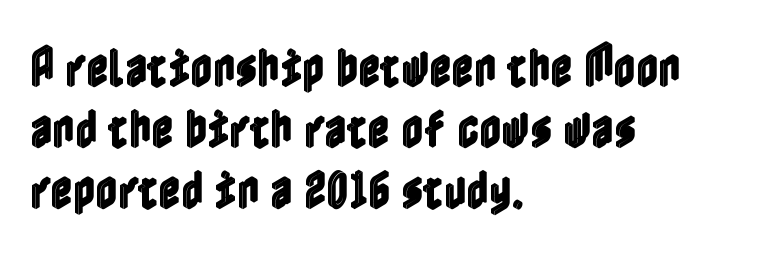
Q: Is the text italic (slanted)? A: No, it is upright.
Q: Is the text underlined? A: No.
Q: How is the paragraph aligned? A: Left-aligned.
Q: Is the spacing between letters normal or unusually wide? A: Normal.
Q: Is the spacing between lines tight, normal or loose? A: Normal.
Q: Width (condensed, normal, or wide)? A: Condensed.
Q: x-height? A: Medium.
